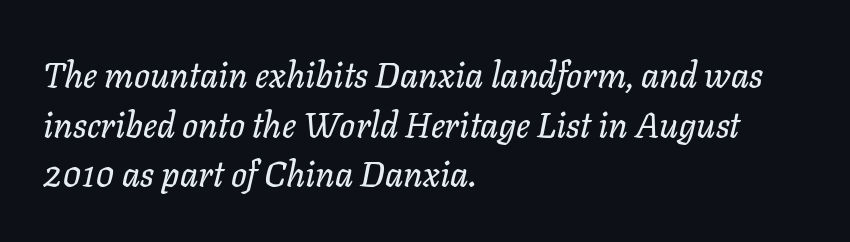
The image shows 35 px text type, italic (leaning right); set left-aligned, normal line spacing (1.42x), normal letter spacing, not underlined; low stroke contrast and a medium x-height.
